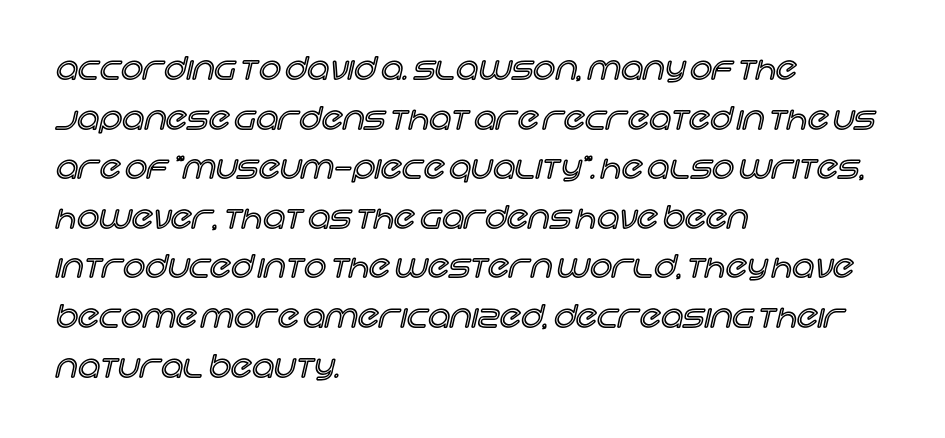
The image shows 31 px text type; set left-aligned, normal line spacing (1.6x), normal letter spacing, not underlined; a large x-height.
